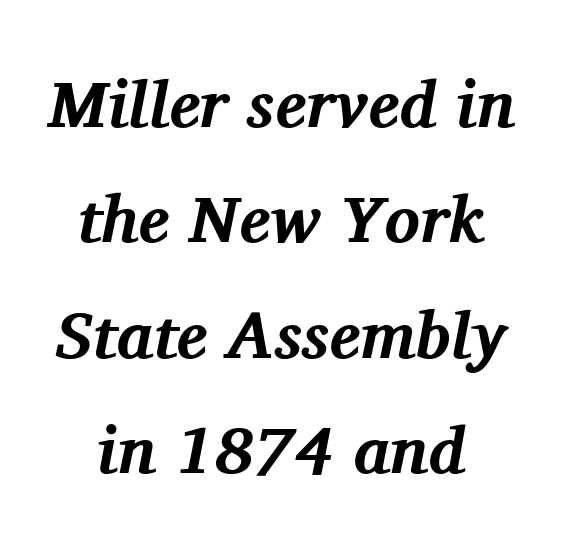
Examine the stroke ends and you'll spot serifs. The zone under the glyphs is completely vacant. Summary of weight: heavy, a full bold. The line texture is even and compact thanks to regular tracking. The setting favours the middle, as headings and verse often do. The rendering uses natural spacing where letterforms have individual widths.
